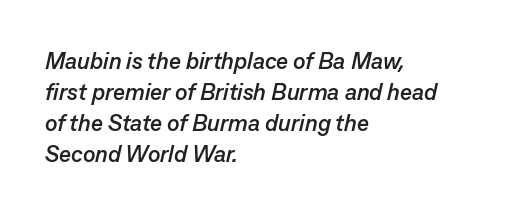
Q: Is the text bold? A: Yes.
Q: Is the text italic (slanted)? A: Yes, it leans right by about 13 degrees.
Q: Is the text underlined? A: No.
Q: How is the paragraph aligned? A: Left-aligned.
Q: Is the spacing between letters normal or unusually wide? A: Normal.
Q: Is the spacing between lines tight, normal or loose? A: Normal.
